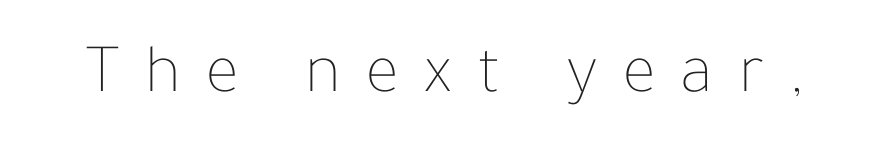
Q: Is the text bold? A: No.
Q: Is the text italic (slanted)? A: No, it is upright.
Q: Is the text underlined? A: No.
Q: Is the spacing between letters normal or unusually wide? A: Unusually wide.
Q: Width (condensed, normal, or wide)? A: Normal.
Q: Stroke contrast? A: Low.
Q: x-height? A: Medium.
Q: Monospaced? A: No.
